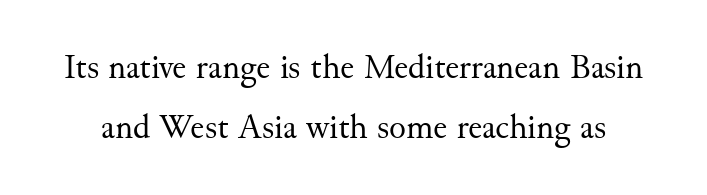
{"serif": "yes", "italic": "no", "bold": "no", "weight": "regular", "width": "normal", "stroke_contrast": "medium", "x_height": "small", "monospaced": "no", "underline": "no", "line_spacing_ratio": 1.71, "letter_spacing": "normal", "letter_spacing_em": 0.0, "glyph_px": 35}
